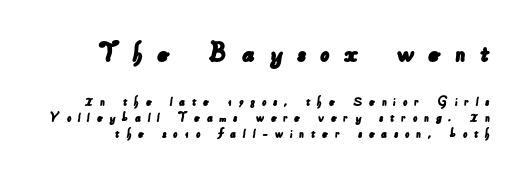
Q: Is the typeface a serif or a sans-serif typeface? A: Sans-serif.
Q: Is the text underlined? A: No.
Q: Is the spacing between letters normal or unusually wide? A: Unusually wide.
Q: Which block of text is set in a larger size, the first (top) or the second (bottom)? A: The first (top) one.
Q: Width (condensed, normal, or wide)? A: Normal.
Q: Stroke contrast? A: Low.
Q: x-height? A: Small.
Q: Monospaced? A: No.
